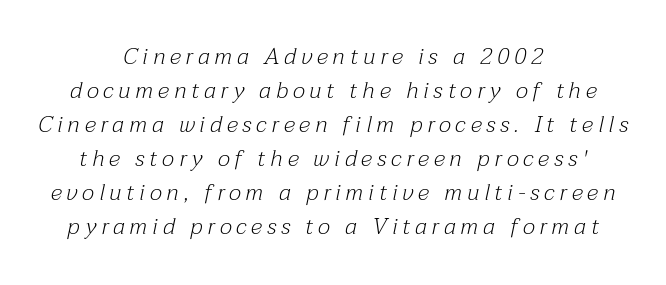
{"italic": "yes", "lean": "right", "slant_degrees": 12, "bold": "no", "underline": "no", "align": "center", "line_spacing": "normal", "line_spacing_ratio": 1.48, "letter_spacing": "wide", "letter_spacing_em": 0.21, "glyph_px": 23}
